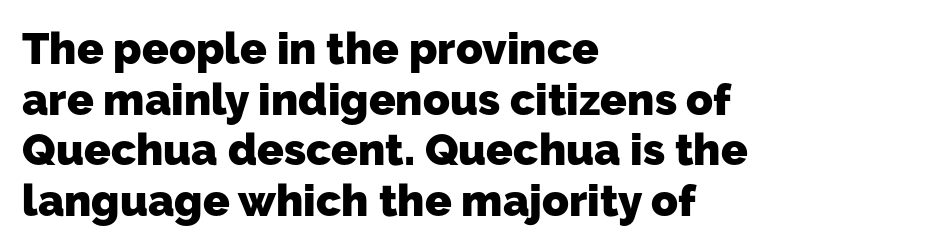
The zone under the glyphs is completely vacant. The text block is weighted toward the left margin, trailing off unevenly rightward. Tracking value appears to be zero — textbook default spacing. Each letter keeps its own natural width here, so spacing adapts to shape. The glyphs have the mass of a bold cut. A typesetter would label this face a sans.
